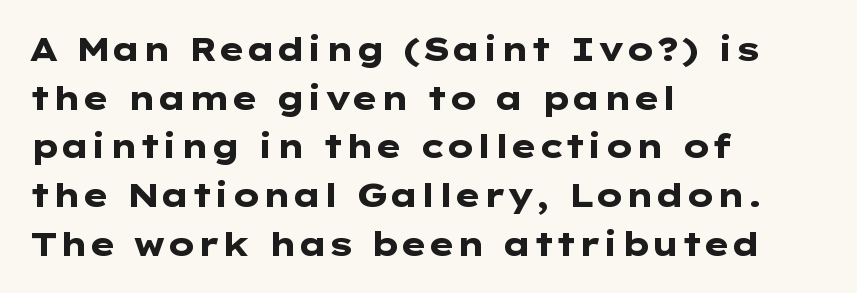
Q: Is the text bold? A: Yes.
Q: Is the text italic (slanted)? A: No, it is upright.
Q: Is the typeface a serif or a sans-serif typeface? A: Sans-serif.
Q: Is the text underlined? A: No.
Q: How is the paragraph aligned? A: Left-aligned.
Q: Is the spacing between letters normal or unusually wide? A: Normal.
Q: Is the spacing between lines tight, normal or loose? A: Normal.
Q: Width (condensed, normal, or wide)? A: Wide.
Q: Stroke contrast? A: Low.
Q: x-height? A: Medium.
